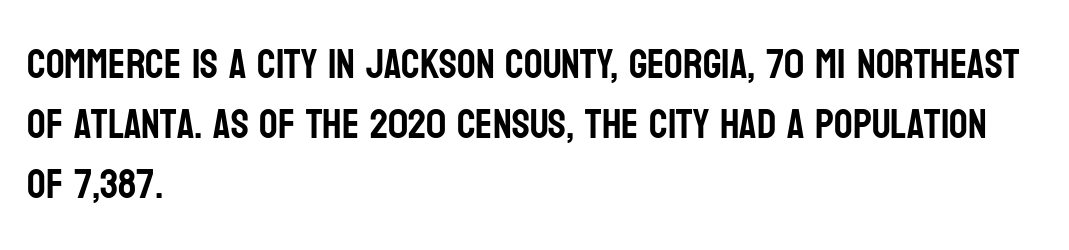
{"serif": "no", "italic": "no", "width": "condensed", "stroke_contrast": "low", "x_height": "large", "monospaced": "no", "underline": "no", "align": "left", "line_spacing": "normal", "line_spacing_ratio": 1.46, "letter_spacing": "normal", "letter_spacing_em": 0.0, "glyph_px": 41}
